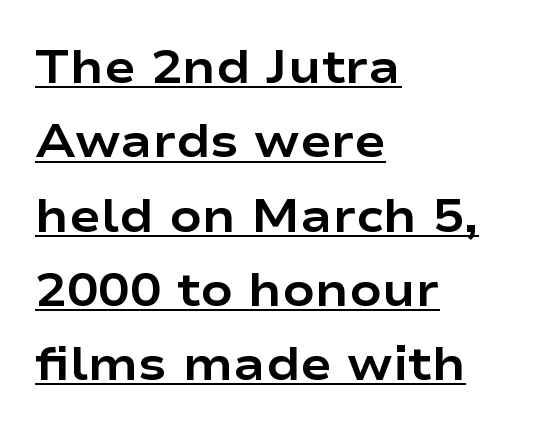
What weight is shown? A full bold with thick strokes. Underline: present. Nothing sits at the stroke ends, so this counts as sans-serif. The specimen reads as upright at a glance.
